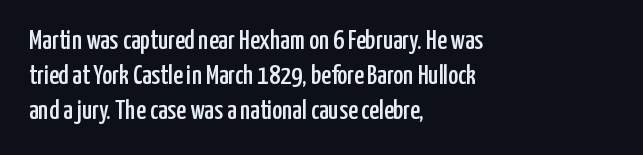
The image shows 27 px text type, upright; set left-aligned, normal line spacing (1.3x), normal letter spacing, not underlined.
